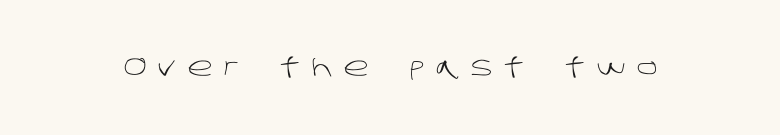
You could only call the tracking loose — the letters float apart. Nobody drew a line under any word here. Stroke thickness stays within the range of a standard reading face or lighter.
